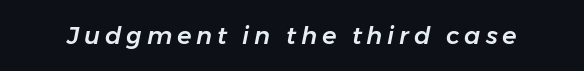
The image shows 24 px text type, italic (leaning right); set unusually wide letter spacing (+0.2 em), not underlined.
